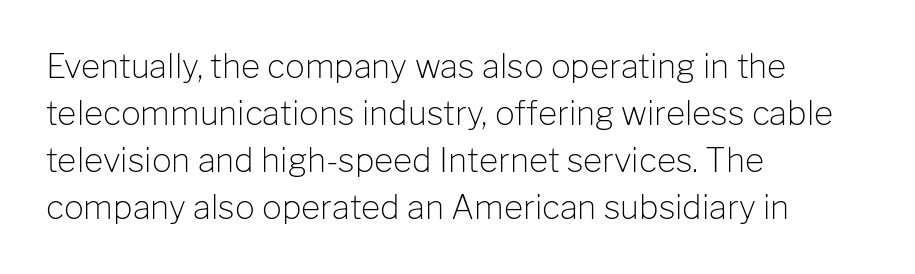
Q: Is the text bold? A: No.
Q: Is the text italic (slanted)? A: No, it is upright.
Q: Is the typeface a serif or a sans-serif typeface? A: Sans-serif.
Q: Is the text underlined? A: No.
Q: How is the paragraph aligned? A: Left-aligned.
Q: Is the spacing between letters normal or unusually wide? A: Normal.
Q: Is the spacing between lines tight, normal or loose? A: Normal.
Q: Width (condensed, normal, or wide)? A: Normal.
Q: Stroke contrast? A: Low.
Q: x-height? A: Medium.
Q: Monospaced? A: No.
